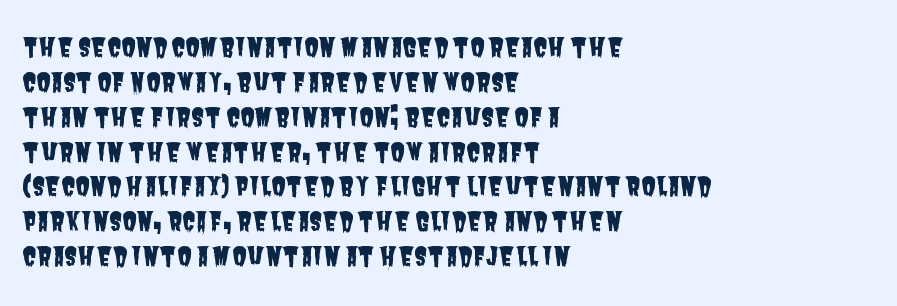
{"underline": "no", "align": "left", "line_spacing": "normal", "line_spacing_ratio": 1.34, "letter_spacing": "normal", "letter_spacing_em": 0.0, "glyph_px": 26}
